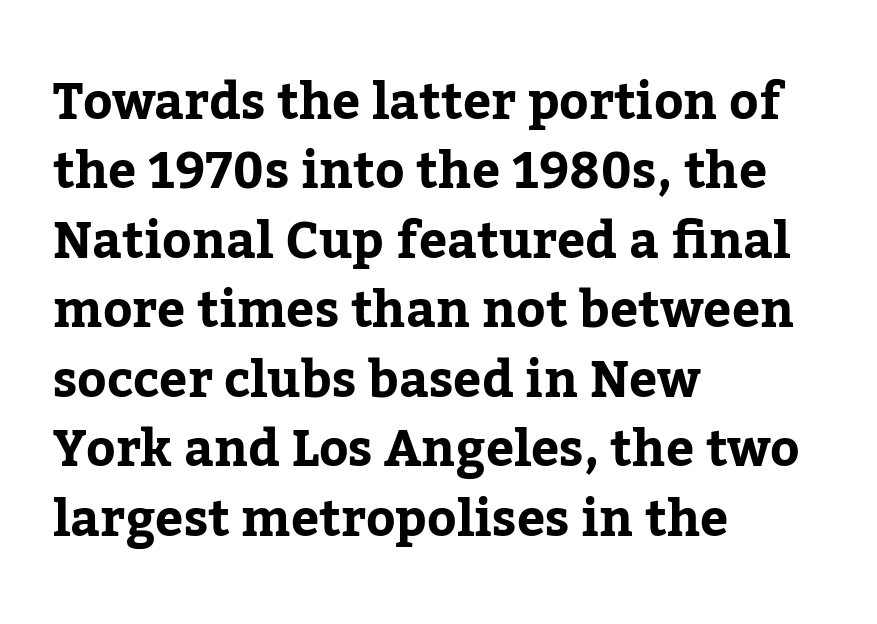
The passage shown is typeset with a serif family. The horizontal fit of the characters is conventional and even. You could not count columns in this text — the font is proportionally spaced. Strokes here are thick enough to call this a true bold. The ragged edge is on the right, which tells us the setting is flush left.
